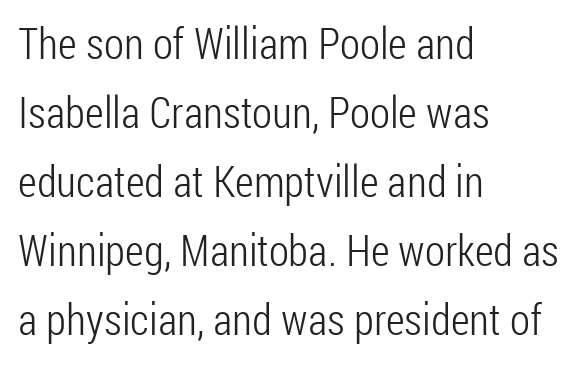
Q: Is the text bold? A: No.
Q: Is the text italic (slanted)? A: No, it is upright.
Q: Is the typeface a serif or a sans-serif typeface? A: Sans-serif.
Q: Is the text underlined? A: No.
Q: How is the paragraph aligned? A: Left-aligned.
Q: Is the spacing between letters normal or unusually wide? A: Normal.
Q: Is the spacing between lines tight, normal or loose? A: Normal.
Q: Width (condensed, normal, or wide)? A: Condensed.
Q: Stroke contrast? A: Low.
Q: x-height? A: Medium.
Q: Monospaced? A: No.
